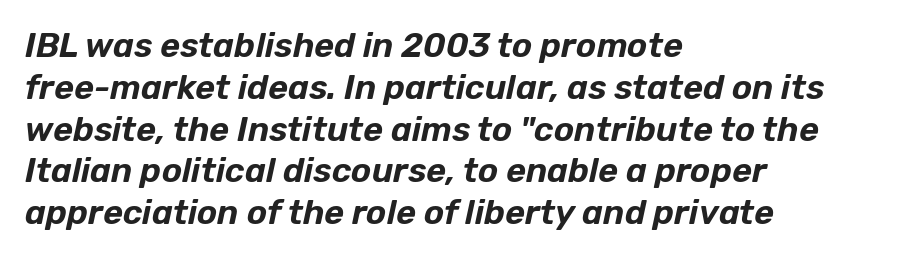
Q: Is the text italic (slanted)? A: Yes, it leans right by about 12 degrees.
Q: Is the text underlined? A: No.
Q: How is the paragraph aligned? A: Left-aligned.
Q: Is the spacing between letters normal or unusually wide? A: Normal.
Q: Width (condensed, normal, or wide)? A: Normal.
Q: Stroke contrast? A: Low.
Q: x-height? A: Medium.
Q: Monospaced? A: No.
